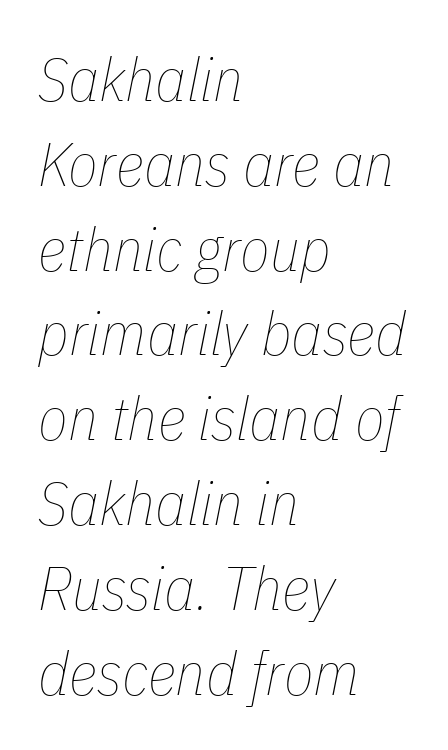
The image shows 61 px thin, condensed type, italic (leaning right); set left-aligned, normal line spacing (1.39x), normal letter spacing, not underlined; low stroke contrast and a medium x-height.
